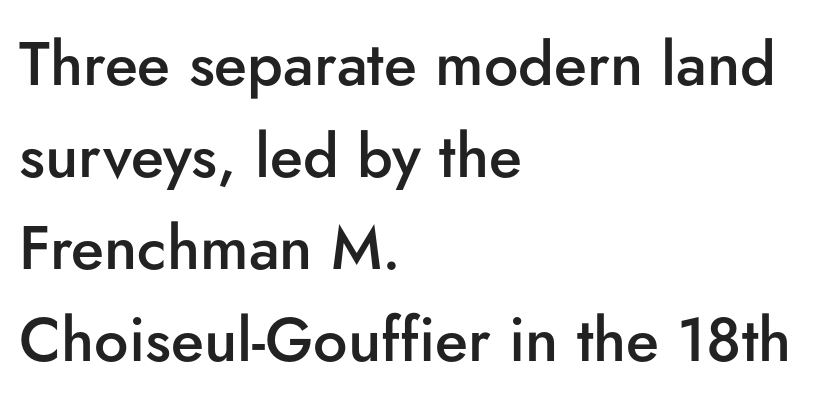
The image shows 61 px semibold sans-serif type, upright; set left-aligned, normal line spacing (1.51x), normal letter spacing, not underlined; low stroke contrast and a small x-height.
